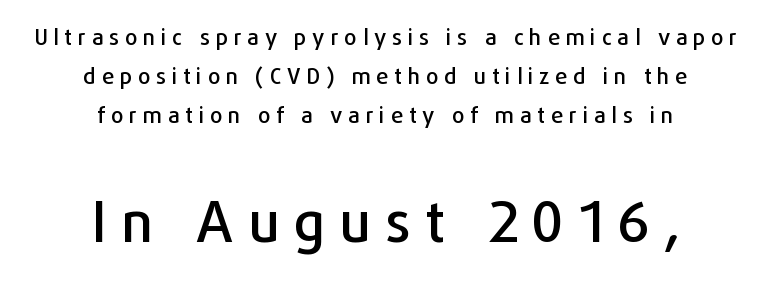
{"serif": "no", "italic": "no", "width": "normal", "stroke_contrast": "low", "x_height": "medium", "monospaced": "no", "underline": "no", "align": "center", "line_spacing_ratio": 1.77, "letter_spacing": "wide", "letter_spacing_em": 0.26, "larger_block": "second", "size_ratio": 2.55, "glyph_px": 56}
